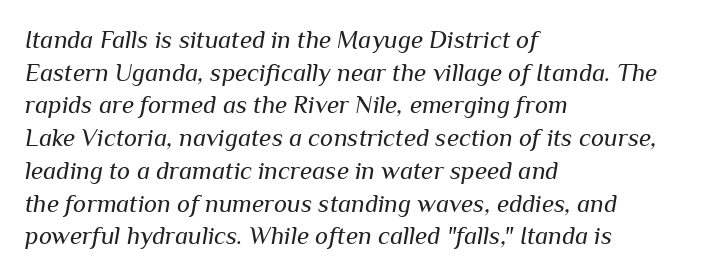
Q: Is the text bold? A: No.
Q: Is the text italic (slanted)? A: Yes, it leans right by about 10 degrees.
Q: Is the text underlined? A: No.
Q: How is the paragraph aligned? A: Left-aligned.
Q: Is the spacing between letters normal or unusually wide? A: Normal.
Q: Is the spacing between lines tight, normal or loose? A: Normal.
